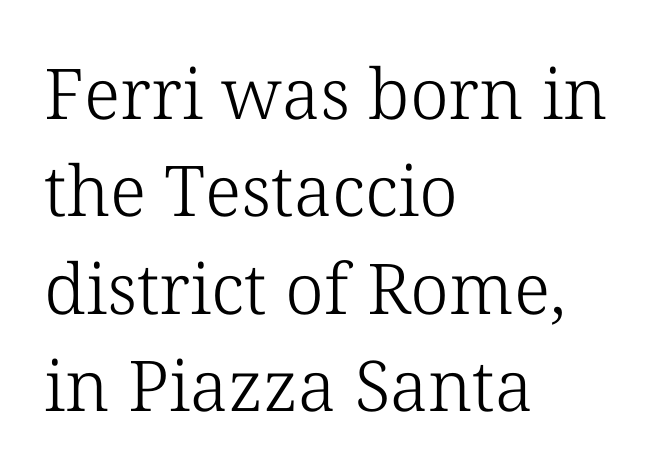
Q: Is the text bold? A: No.
Q: Is the text italic (slanted)? A: No, it is upright.
Q: Is the typeface a serif or a sans-serif typeface? A: Serif.
Q: Is the text underlined? A: No.
Q: How is the paragraph aligned? A: Left-aligned.
Q: Is the spacing between letters normal or unusually wide? A: Normal.
Q: Is the spacing between lines tight, normal or loose? A: Normal.
Q: Width (condensed, normal, or wide)? A: Normal.
Q: Stroke contrast? A: Low.
Q: x-height? A: Medium.
Q: Monospaced? A: No.
